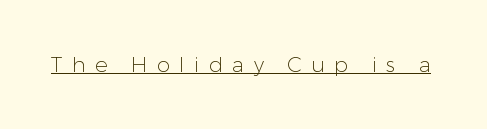
The image shows 21 px text type, upright; set unusually wide letter spacing (+0.45 em), underlined.
